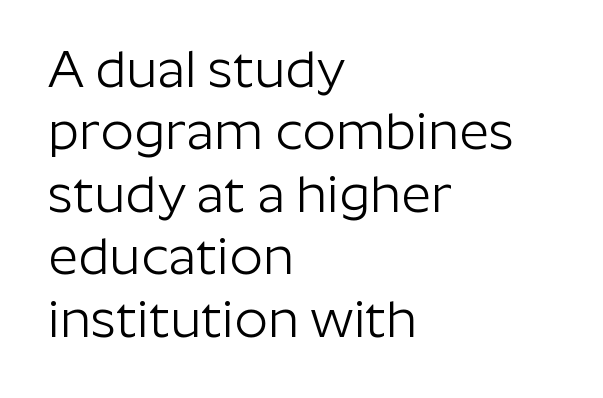
Q: Is the text bold? A: No.
Q: Is the text italic (slanted)? A: No, it is upright.
Q: Is the typeface a serif or a sans-serif typeface? A: Sans-serif.
Q: Is the text underlined? A: No.
Q: How is the paragraph aligned? A: Left-aligned.
Q: Is the spacing between letters normal or unusually wide? A: Normal.
Q: Width (condensed, normal, or wide)? A: Normal.
Q: Stroke contrast? A: Low.
Q: x-height? A: Medium.
Q: Monospaced? A: No.
